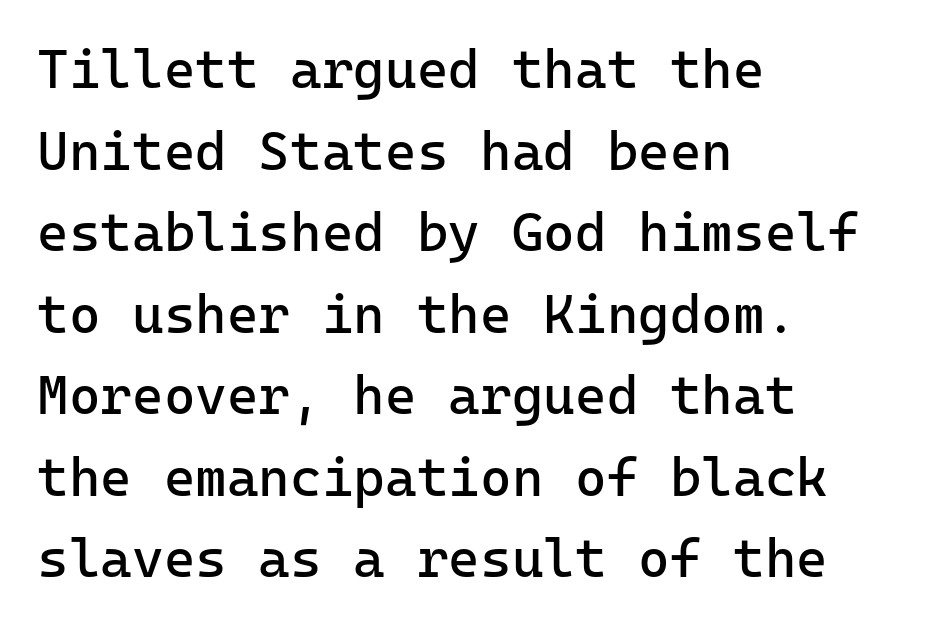
How would I describe the line gaps? Plain and ordinary. A student would call this left alignment; a typographer would say flush left, rag right. Every character here occupies the same horizontal width, giving the sample a typewriter-like rhythm. Summary of weight: not heavy and not bold. How are the letters spaced? Ordinarily, with no added tracking. Serifs: no, the terminals of the letterforms are clean.
